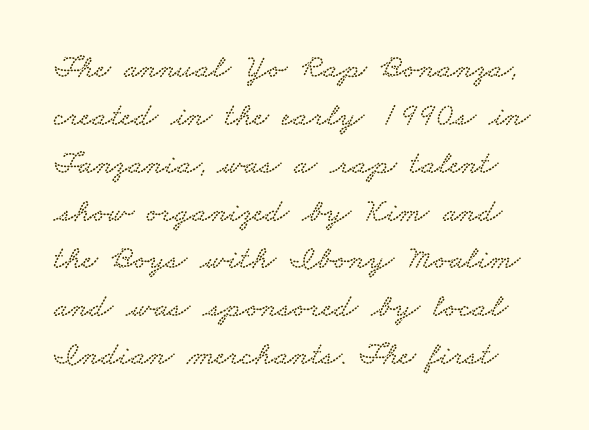
Q: Is the typeface a serif or a sans-serif typeface? A: Serif.
Q: Is the text underlined? A: No.
Q: Is the spacing between letters normal or unusually wide? A: Normal.
Q: Is the spacing between lines tight, normal or loose? A: Normal.
Q: Width (condensed, normal, or wide)? A: Wide.
Q: Stroke contrast? A: Low.
Q: x-height? A: Small.
Q: Monospaced? A: No.
